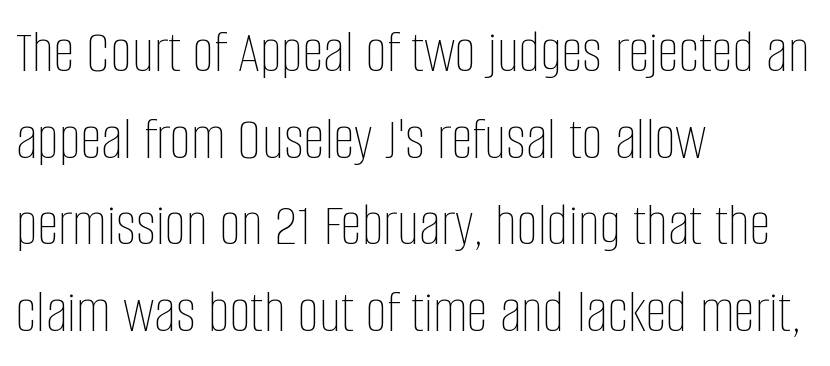
These lines are set flush left with a ragged right edge. No extra tracking has been applied to these lines. How would I describe the line gaps? Plain and ordinary. Every character sits straight up, as roman type does. Letters rest on an invisible, unmarked baseline.
